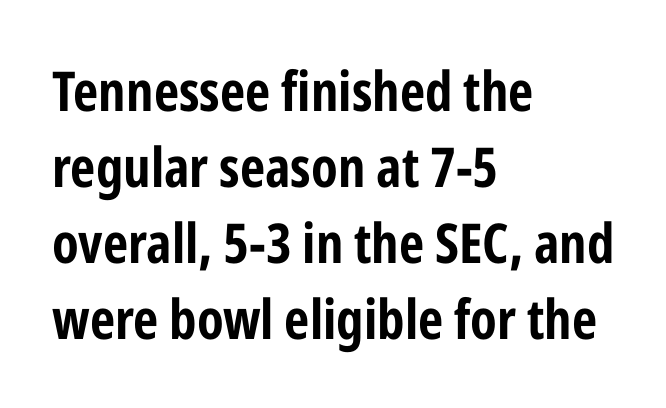
A full-strength bold gives these letters their thick strokes. Notice how descenders clear the ascenders below comfortably — that's standard leading. Note the varied advance widths — an 'i' is clearly narrower than an 'm'. This is the regular roman posture of the typeface.
